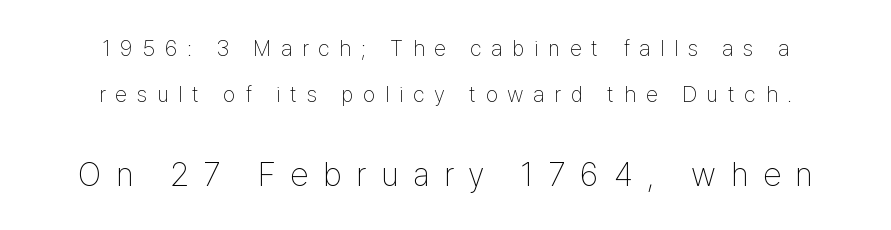
Q: Is the text bold? A: No.
Q: Is the text italic (slanted)? A: No, it is upright.
Q: Is the typeface a serif or a sans-serif typeface? A: Sans-serif.
Q: Is the text underlined? A: No.
Q: How is the paragraph aligned? A: Centered.
Q: Is the spacing between letters normal or unusually wide? A: Unusually wide.
Q: Is the spacing between lines tight, normal or loose? A: Loose.
Q: Which block of text is set in a larger size, the first (top) or the second (bottom)? A: The second (bottom) one.
Q: Width (condensed, normal, or wide)? A: Condensed.
Q: Stroke contrast? A: Low.
Q: x-height? A: Medium.
Q: Monospaced? A: No.
